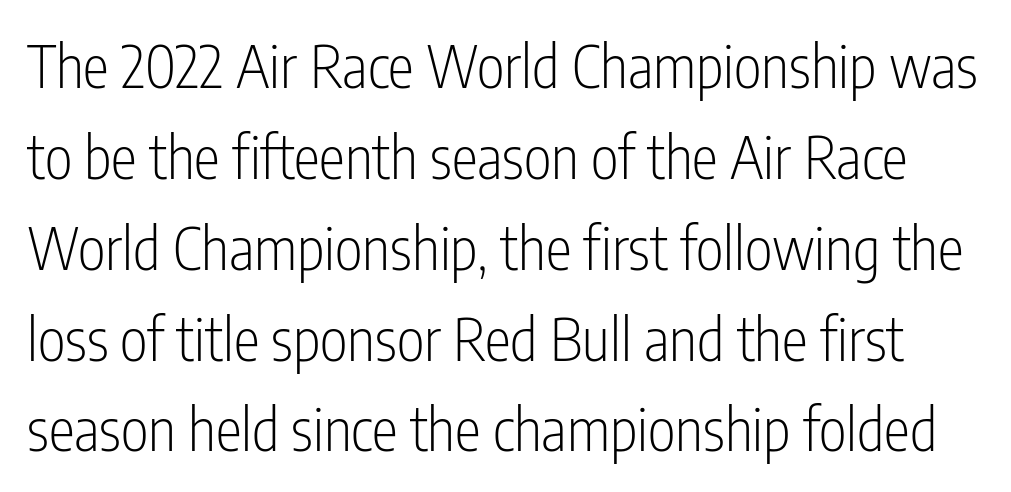
Q: Is the text bold? A: No.
Q: Is the text italic (slanted)? A: No, it is upright.
Q: Is the typeface a serif or a sans-serif typeface? A: Sans-serif.
Q: Is the text underlined? A: No.
Q: Is the spacing between letters normal or unusually wide? A: Normal.
Q: Is the spacing between lines tight, normal or loose? A: Normal.
Q: Width (condensed, normal, or wide)? A: Condensed.
Q: Stroke contrast? A: Low.
Q: x-height? A: Medium.
Q: Monospaced? A: No.
